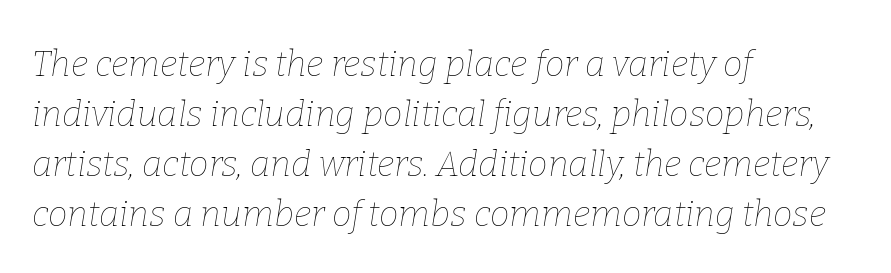
The image shows 35 px thin type, italic (leaning right); set left-aligned, normal line spacing (1.43x), normal letter spacing, not underlined; low stroke contrast and a medium x-height.
